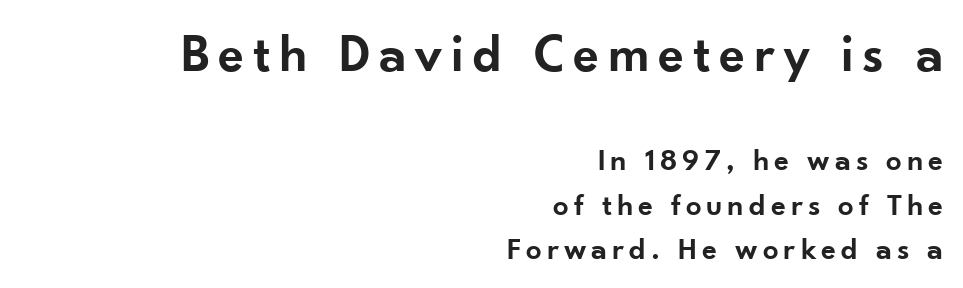
Q: Is the text bold? A: Semi-bold.
Q: Is the text italic (slanted)? A: No, it is upright.
Q: Is the typeface a serif or a sans-serif typeface? A: Sans-serif.
Q: Is the text underlined? A: No.
Q: How is the paragraph aligned? A: Right-aligned.
Q: Is the spacing between lines tight, normal or loose? A: Normal.
Q: Which block of text is set in a larger size, the first (top) or the second (bottom)? A: The first (top) one.
Q: Width (condensed, normal, or wide)? A: Normal.
Q: Stroke contrast? A: Low.
Q: x-height? A: Small.
Q: Monospaced? A: No.
